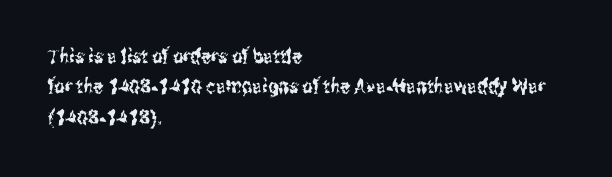
The image shows 20 px text type, upright; set left-aligned, normal line spacing (1.52x), normal letter spacing, not underlined.
